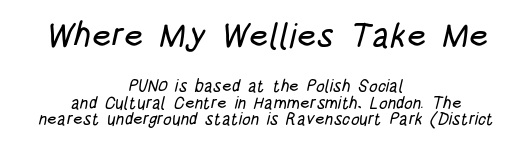
{"serif": "no", "width": "condensed", "stroke_contrast": "low", "x_height": "large", "monospaced": "no", "underline": "no", "align": "center", "line_spacing": "tight", "line_spacing_ratio": 0.95, "letter_spacing": "normal", "letter_spacing_em": 0.0, "larger_block": "first", "size_ratio": 2.0, "glyph_px": 34}
